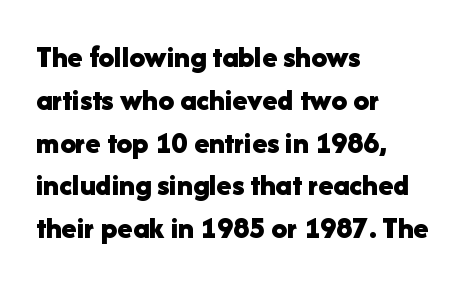
Here the designer chose a conventional face with non-uniform glyph widths. Normally led — the rows are evenly, conventionally spaced. These lines stack with their left ends in a neat column. The letters stand straight up with perfectly vertical stems. This sample uses plain, unmodified letter spacing. The glyphs are unaccompanied by any horizontal stroke below them.
